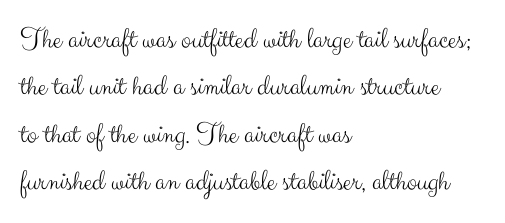
The image shows 30 px light sans-serif type; set left-aligned, normal line spacing (1.58x), normal letter spacing, not underlined; medium stroke contrast and a small x-height.
